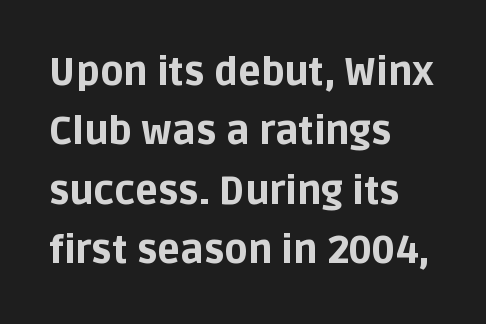
Observe the ordinary spacing: letters are neighbours, not strangers. A typesetter would call this leading conventional body-copy spacing. Nope, not italic — everything's standing straight. Spacing verdict: proportional, widths tailored to each character.
